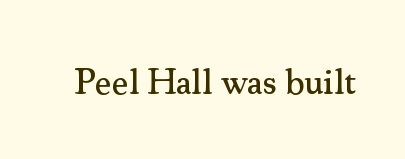
Posture: vertical. Stroke terminals: seriffed. The rendering uses natural spacing where letterforms have individual widths. The line texture is even and compact thanks to regular tracking.
